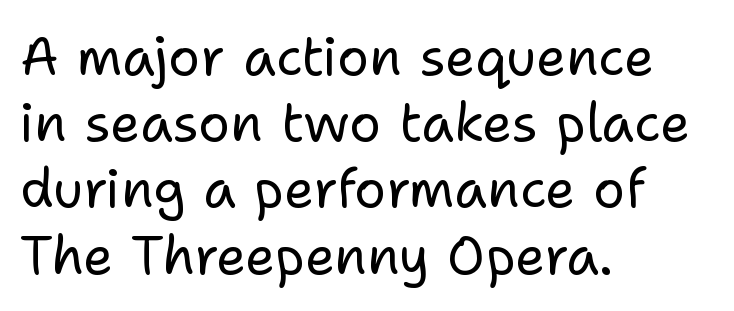
The face used here is a sans, in the tradition of grotesques and geometrics. Here the designer chose a conventional face with non-uniform glyph widths. The rows are spaced the way most documents space them. Lines of text with bare space underneath. Line beginnings align vertically; line endings do not.
